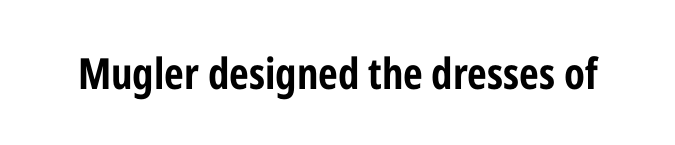
The image shows 43 px bold, condensed sans-serif type, upright; set normal letter spacing, not underlined; low stroke contrast and a medium x-height.
